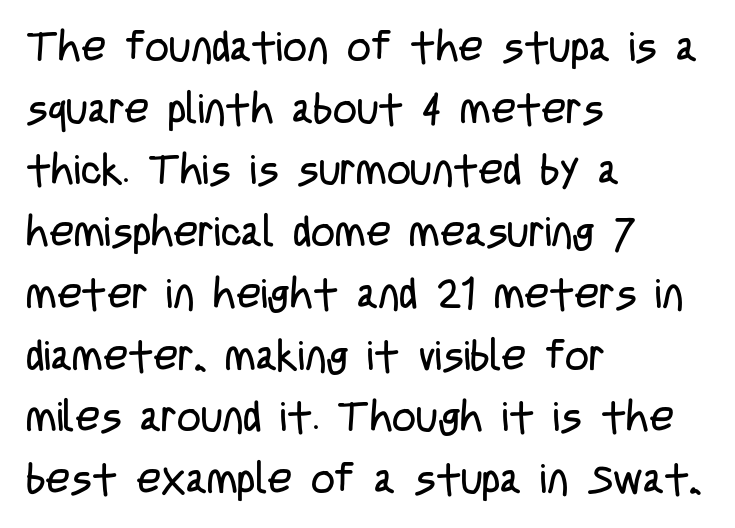
The image shows 42 px regular-weight, condensed sans-serif type, upright; set left-aligned, normal line spacing (1.47x), normal letter spacing, not underlined; low stroke contrast and a large x-height.
